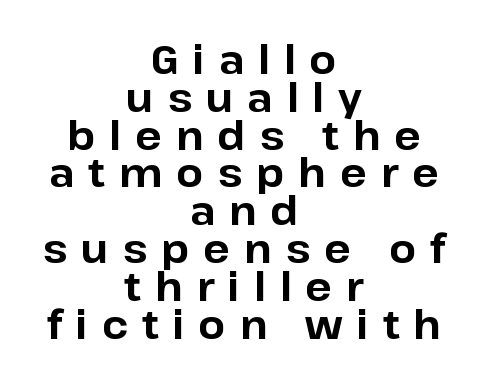
Q: Is the text bold? A: Yes.
Q: Is the text italic (slanted)? A: No, it is upright.
Q: Is the typeface a serif or a sans-serif typeface? A: Sans-serif.
Q: Is the text underlined? A: No.
Q: How is the paragraph aligned? A: Centered.
Q: Is the spacing between letters normal or unusually wide? A: Unusually wide.
Q: Is the spacing between lines tight, normal or loose? A: Tight.
Q: Width (condensed, normal, or wide)? A: Normal.
Q: Stroke contrast? A: Low.
Q: x-height? A: Medium.
Q: Monospaced? A: No.
